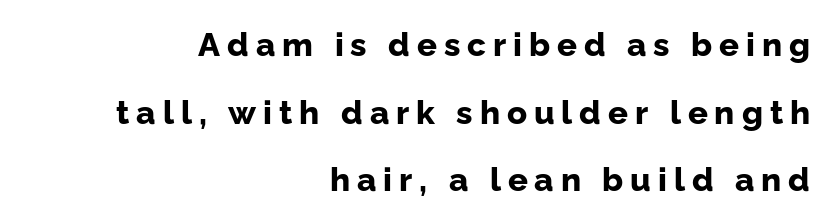
Emphasis by weight is at full strength: bold. The zone under the glyphs is completely vacant. There is plenty of visible air inserted between adjacent glyphs. Nope, no serifs anywhere on these letters.
